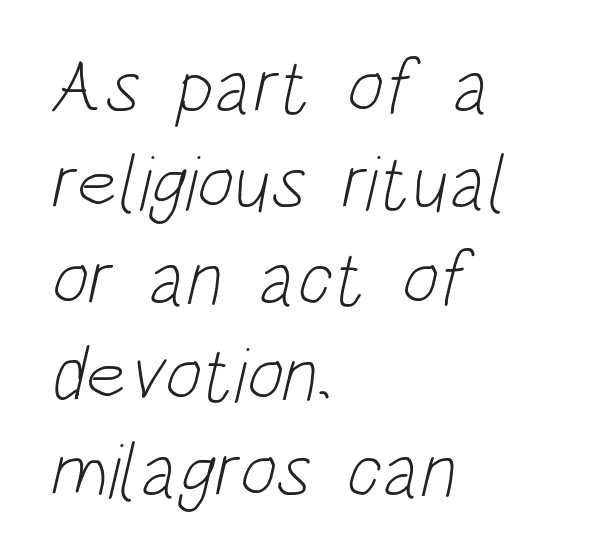
The image shows 78 px light, condensed sans-serif type; set left-aligned, line spacing 1.23x, normal letter spacing, not underlined; low stroke contrast and a large x-height.
